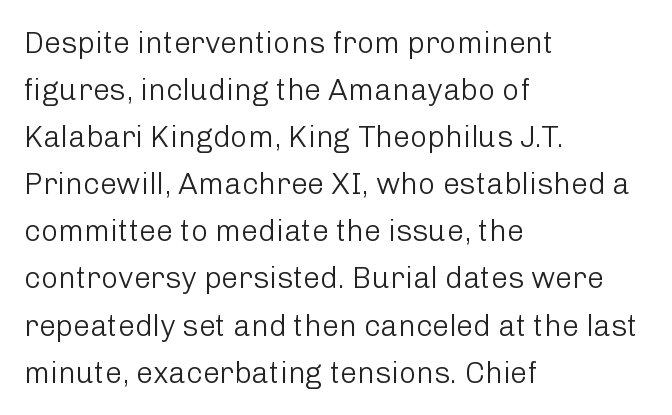
The image shows 30 px light sans-serif type, upright; set left-aligned, normal line spacing (1.57x), normal letter spacing, not underlined; low stroke contrast and a medium x-height.
